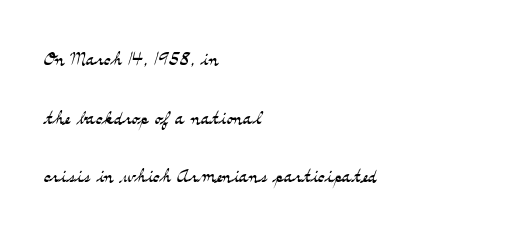
Honestly, the rows look like they've been pulled way apart. The rag falls on the right side of this text block. No extra tracking has been applied to these lines.
